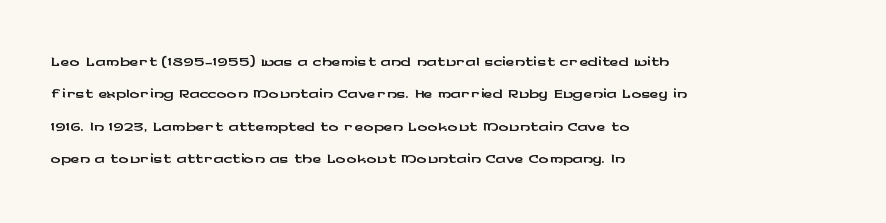
Is there much room between lines? A standard amount, neither cramped nor airy. The passage shown is not underscored anywhere. Visually the block forms a straight wall on the left and a jagged coastline on the right. The lettering holds an erect, upright posture throughout. This rendering leaves character spacing at its baseline value.
